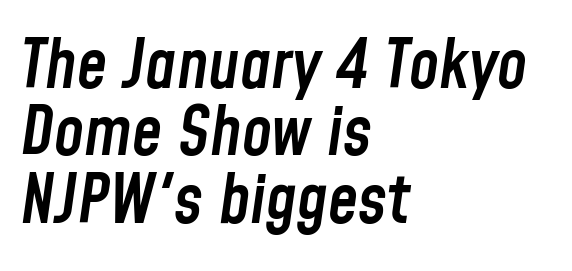
Each word holds together tightly as a unit, with standard inter-letter gaps. Slant detected: the letters are inclined. The passage shown stacks its lines with hardly any gap. Glance below the letters and you will spot only blank space. The rendering uses natural spacing where letterforms have individual widths. These words are printed semibold, heavier than regular yet not bold.
